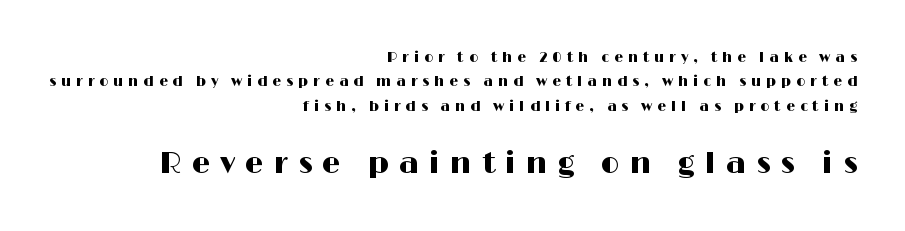
Q: Is the text italic (slanted)? A: No, it is upright.
Q: Is the typeface a serif or a sans-serif typeface? A: Sans-serif.
Q: Is the text underlined? A: No.
Q: How is the paragraph aligned? A: Right-aligned.
Q: Is the spacing between letters normal or unusually wide? A: Unusually wide.
Q: Which block of text is set in a larger size, the first (top) or the second (bottom)? A: The second (bottom) one.
Q: Width (condensed, normal, or wide)? A: Wide.
Q: Stroke contrast? A: High.
Q: x-height? A: Medium.
Q: Monospaced? A: No.
